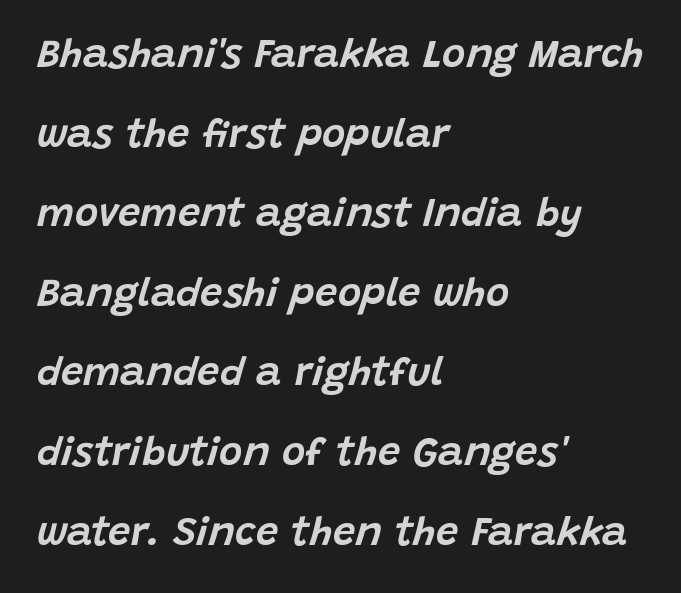
Underline: absent. The rendering uses natural spacing where letterforms have individual widths. The gaps between neighbouring characters are ordinary and unremarkable. One-word summary of the alignment: left.
